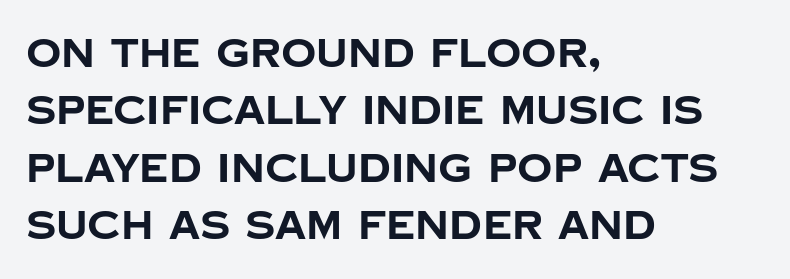
The image shows 39 px bold sans-serif type, upright; set left-aligned, normal line spacing (1.47x), normal letter spacing, not underlined; low stroke contrast and a large x-height.
